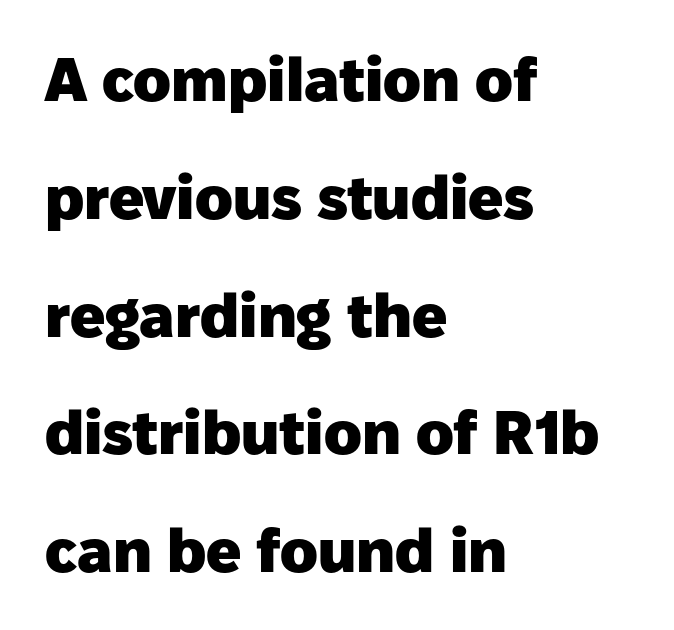
Q: Is the text bold? A: Yes.
Q: Is the text italic (slanted)? A: No, it is upright.
Q: Is the typeface a serif or a sans-serif typeface? A: Sans-serif.
Q: Is the text underlined? A: No.
Q: How is the paragraph aligned? A: Left-aligned.
Q: Is the spacing between letters normal or unusually wide? A: Normal.
Q: Is the spacing between lines tight, normal or loose? A: Loose.
Q: Width (condensed, normal, or wide)? A: Normal.
Q: Stroke contrast? A: Low.
Q: x-height? A: Medium.
Q: Monospaced? A: No.
